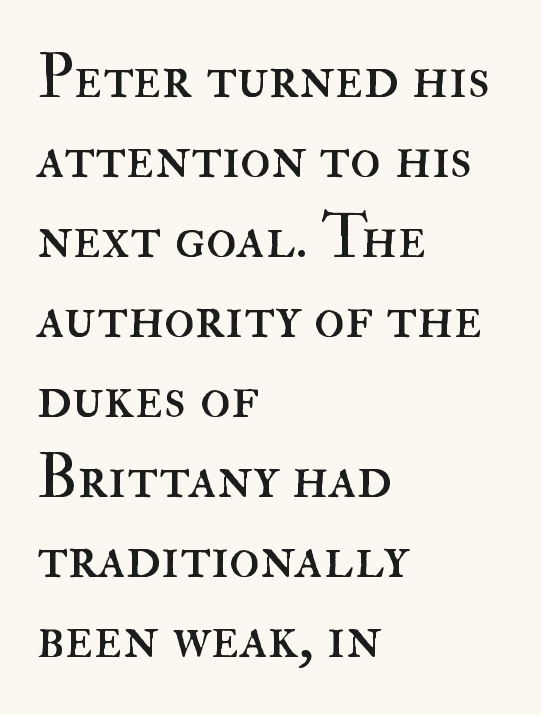
Q: Is the text bold? A: No.
Q: Is the text italic (slanted)? A: No, it is upright.
Q: Is the text underlined? A: No.
Q: How is the paragraph aligned? A: Left-aligned.
Q: Is the spacing between letters normal or unusually wide? A: Normal.
Q: Is the spacing between lines tight, normal or loose? A: Normal.
Q: Width (condensed, normal, or wide)? A: Normal.
Q: Stroke contrast? A: High.
Q: x-height? A: Small.
Q: Monospaced? A: No.
